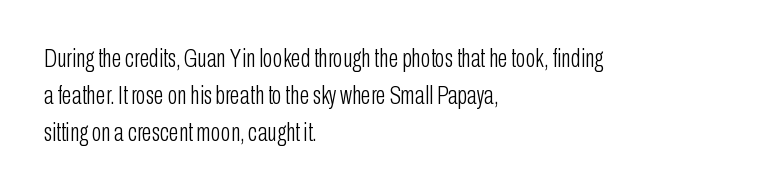
The image shows 26 px text type, upright; set left-aligned, normal line spacing (1.43x), normal letter spacing, not underlined.
